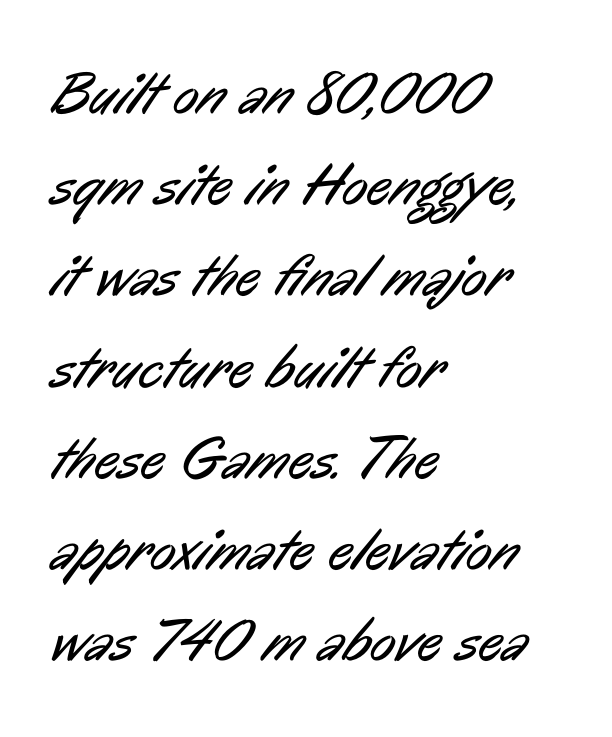
The image shows 60 px regular-weight, condensed sans-serif type; set left-aligned, normal line spacing (1.52x), normal letter spacing, not underlined; low stroke contrast and a medium x-height.
